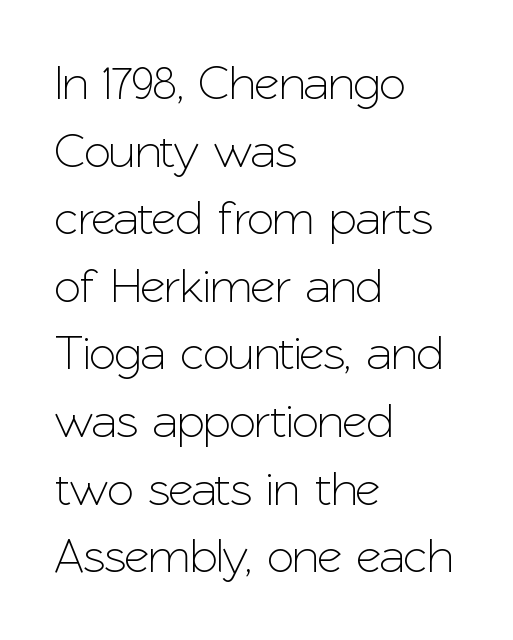
The image shows 49 px sans-serif type, upright; set left-aligned, normal line spacing (1.38x), normal letter spacing, not underlined; low stroke contrast and a medium x-height.
